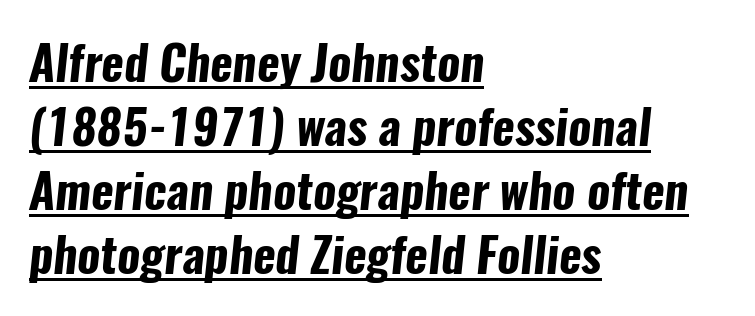
Q: Is the text bold? A: Yes.
Q: Is the typeface a serif or a sans-serif typeface? A: Sans-serif.
Q: Is the text underlined? A: Yes.
Q: How is the paragraph aligned? A: Left-aligned.
Q: Is the spacing between letters normal or unusually wide? A: Normal.
Q: Is the spacing between lines tight, normal or loose? A: Normal.
Q: Width (condensed, normal, or wide)? A: Condensed.
Q: Stroke contrast? A: Low.
Q: x-height? A: Medium.
Q: Monospaced? A: No.
